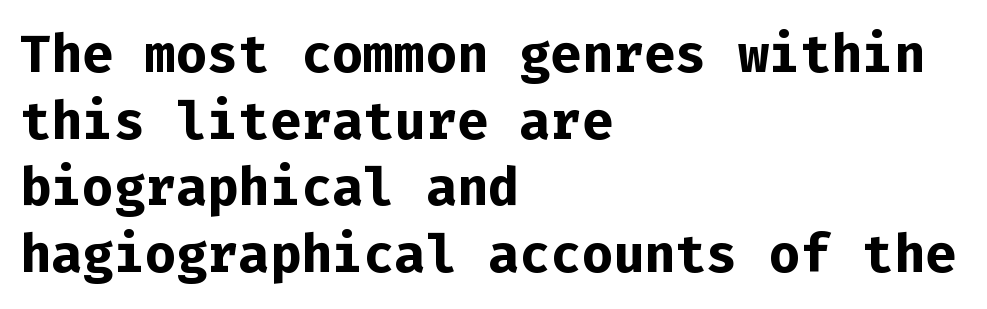
The image shows 52 px bold sans-serif type, upright, monospaced; set left-aligned, normal line spacing (1.28x), normal letter spacing, not underlined; low stroke contrast and a medium x-height.
